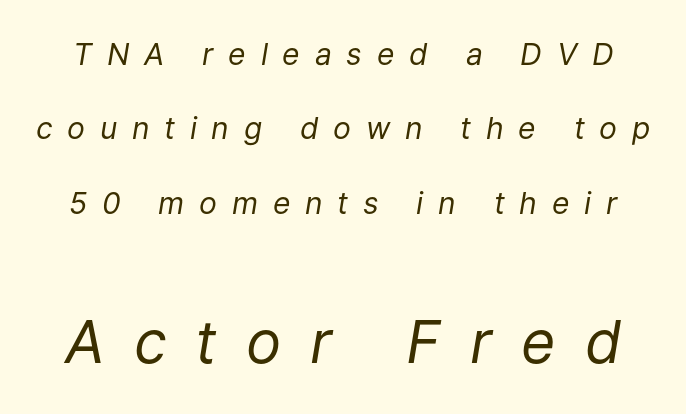
The rendering uses a large line-height, opening up the rows. The baseline area is clear. These lines are rendered in a variable-pitch font. The cut favours lightness, reaching ordinary text weight at its darkest. The rendering enlarges the type as you move from the upper chunk to the lower. Honestly, the letter spacing is so wide it's the main thing you notice.
